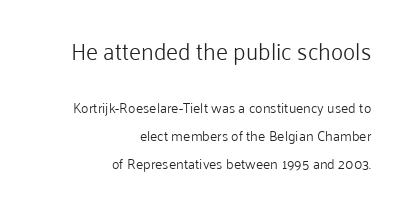
{"italic": "no", "bold": "no", "underline": "no", "align": "right", "line_spacing": "loose", "line_spacing_ratio": 2.01, "letter_spacing": "normal", "letter_spacing_em": 0.0, "larger_block": "first", "size_ratio": 1.64, "glyph_px": 23}
